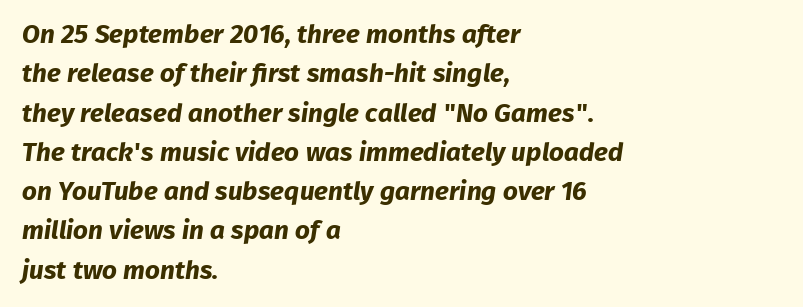
The image shows 26 px bold type; set left-aligned, normal line spacing (1.51x), normal letter spacing, not underlined.
